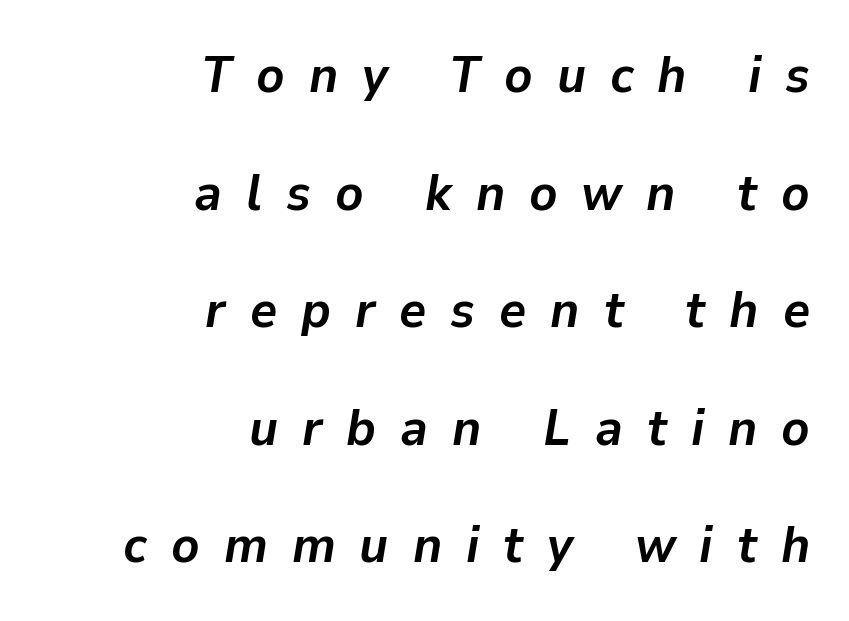
{"italic": "yes", "lean": "right", "slant_degrees": 9, "bold": "yes", "weight": "semibold", "width": "normal", "stroke_contrast": "low", "x_height": "medium", "monospaced": "no", "underline": "no", "align": "right", "line_spacing": "loose", "line_spacing_ratio": 2.26, "letter_spacing": "wide", "letter_spacing_em": 0.46, "glyph_px": 52}
